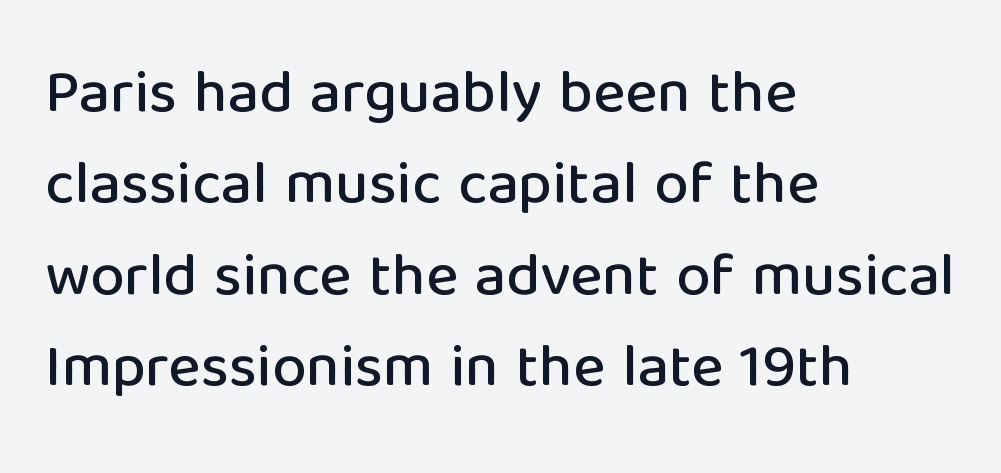
This rendering employs a face without finishing strokes, i.e., a sans-serif. Does extra space separate the letters? No, they use regular spacing. Plain, unruled lines of type. This is roman type, the default non-slanted kind. A typesetter would call this proportional, since set widths differ per character.
